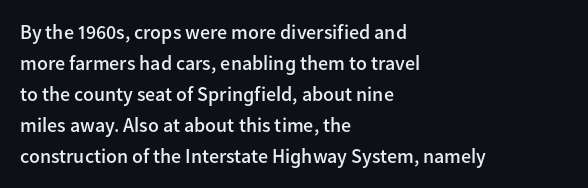
{"italic": "no", "bold": "semi", "underline": "no", "align": "left", "line_spacing": "normal", "line_spacing_ratio": 1.55, "letter_spacing": "normal", "letter_spacing_em": 0.0, "glyph_px": 20}
